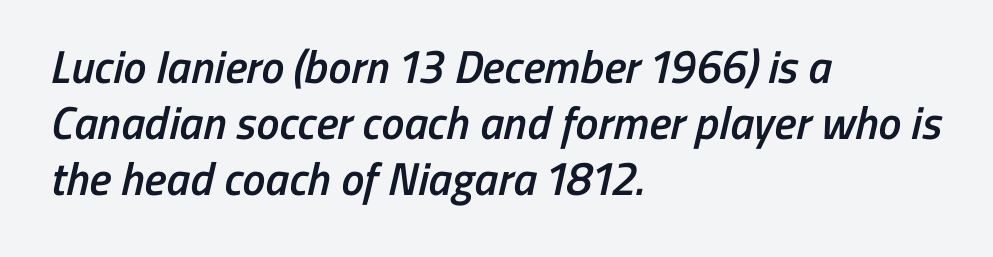
{"serif": "no", "bold": "semi", "weight": "semibold", "width": "condensed", "stroke_contrast": "low", "x_height": "medium", "monospaced": "no", "underline": "no", "align": "left", "line_spacing_ratio": 1.22, "letter_spacing": "normal", "letter_spacing_em": 0.0, "glyph_px": 46}
